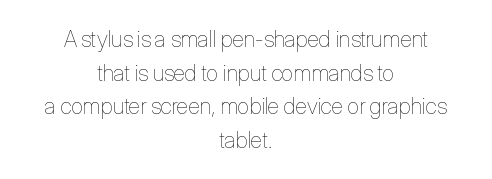
This reads as an unemphasized weight, regular at the heaviest. In CSS terms this would be text-align: center. The font's upright variant was chosen for this text. Regarding leading, the lines here are spaced in the standard way. The letterforms sit shoulder to shoulder at normal distance. A bare baseline throughout the passage.
